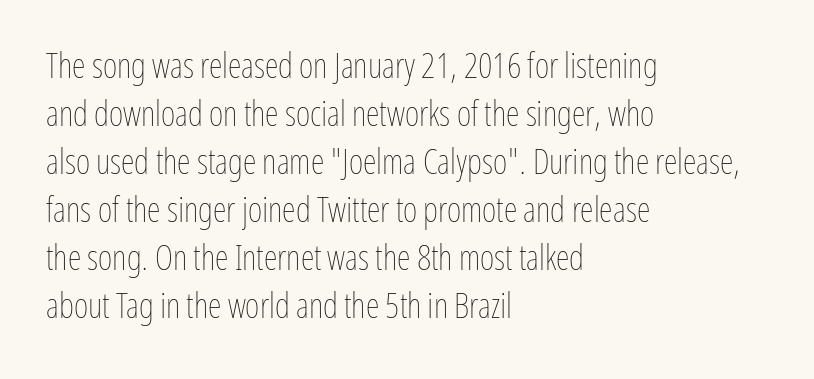
Leading matches the norm, producing a regular column. Notice how the passage keeps a crisp vertical edge on the left only. Heft: none added — not bold. The typography opts for an upright posture over an oblique one. Proportional: the letters do not fall into vertical columns.
